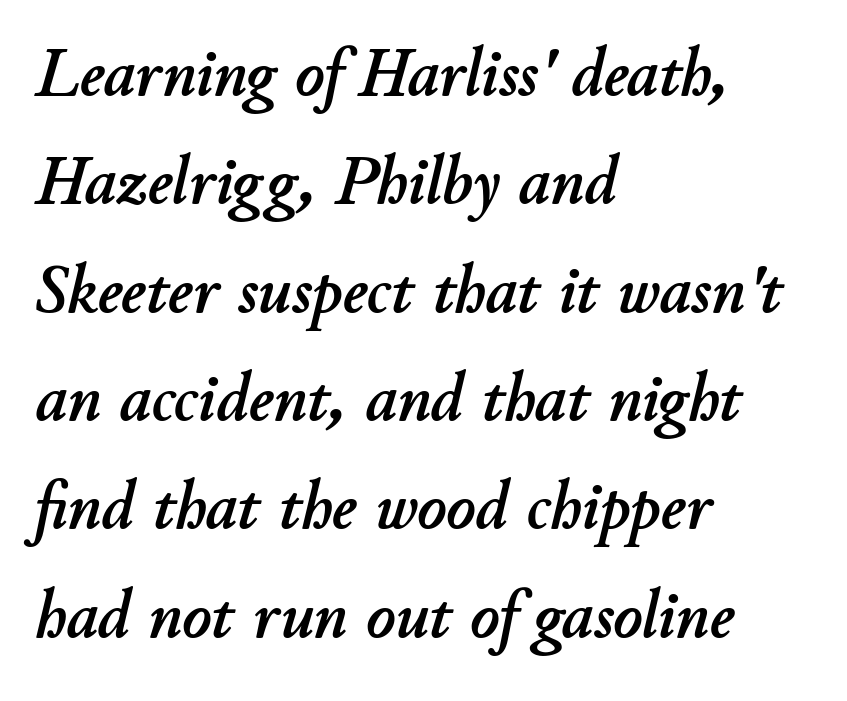
Designer's note — italics engaged. Here the designer chose a conventional face with non-uniform glyph widths. You could call the tracking neutral — neither tight nor loose. Horizontal alignment here is leftward, the default for most running prose. Rule under the text: the space is simply empty.
